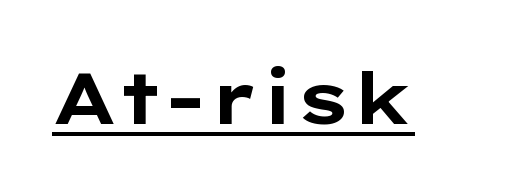
{"serif": "no", "italic": "no", "bold": "yes", "weight": "bold", "width": "wide", "stroke_contrast": "low", "x_height": "medium", "monospaced": "no", "underline": "yes", "letter_spacing": "normal", "letter_spacing_em": 0.0, "glyph_px": 72}
